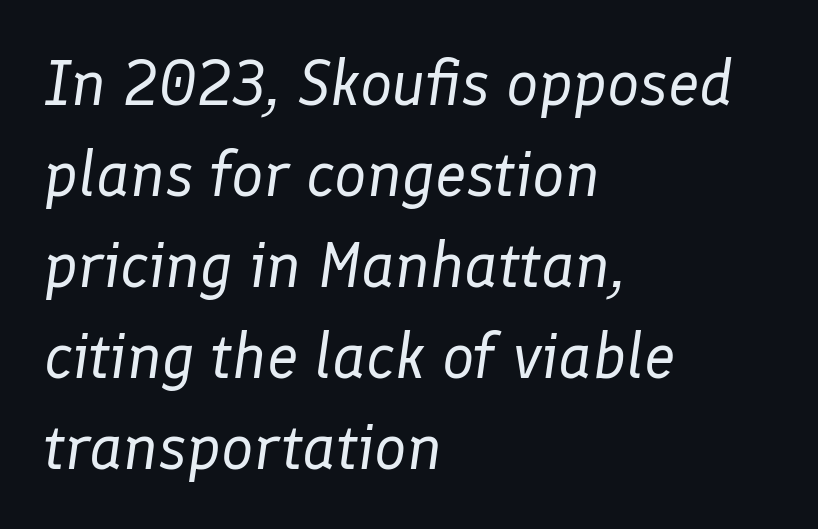
Q: Is the text bold? A: No.
Q: Is the text italic (slanted)? A: Yes, it leans right by about 8 degrees.
Q: Is the text underlined? A: No.
Q: How is the paragraph aligned? A: Left-aligned.
Q: Is the spacing between letters normal or unusually wide? A: Normal.
Q: Is the spacing between lines tight, normal or loose? A: Normal.
Q: Width (condensed, normal, or wide)? A: Normal.
Q: Stroke contrast? A: Low.
Q: x-height? A: Medium.
Q: Monospaced? A: No.
